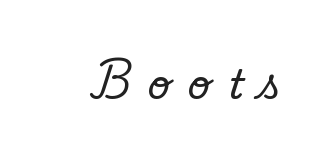
A typesetter would call this proportional, since set widths differ per character. No word sits above an underline. Short note: letters widely spaced. This rendering employs a face with finishing strokes, i.e., a serif.
